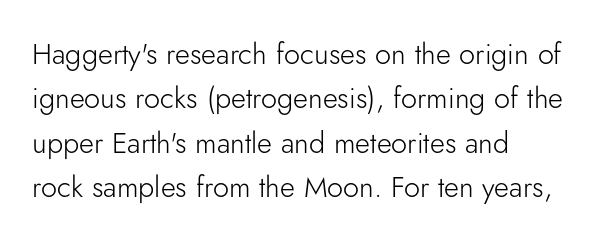
The image shows 29 px light sans-serif type, upright; set left-aligned, normal line spacing (1.53x), normal letter spacing, not underlined; low stroke contrast and a small x-height.
